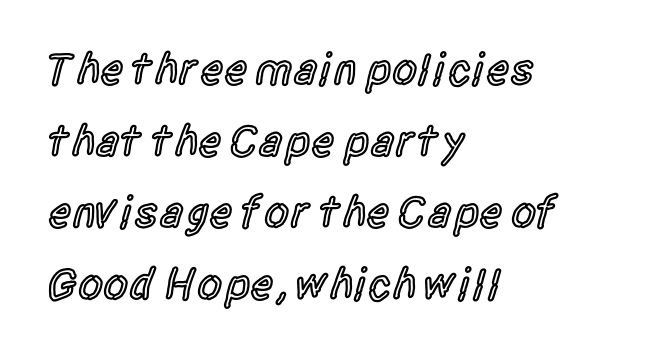
The image shows 45 px semibold, condensed sans-serif type; set left-aligned, normal line spacing (1.59x), normal letter spacing, not underlined; a large x-height.
